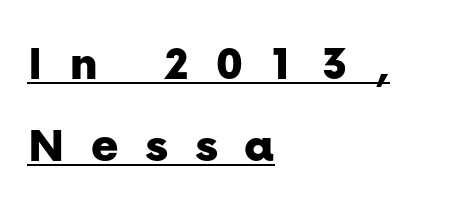
{"serif": "no", "italic": "no", "width": "normal", "stroke_contrast": "low", "x_height": "medium", "monospaced": "no", "underline": "yes", "align": "left", "line_spacing": "normal", "line_spacing_ratio": 1.58, "letter_spacing": "wide", "letter_spacing_em": 0.5, "glyph_px": 52}
